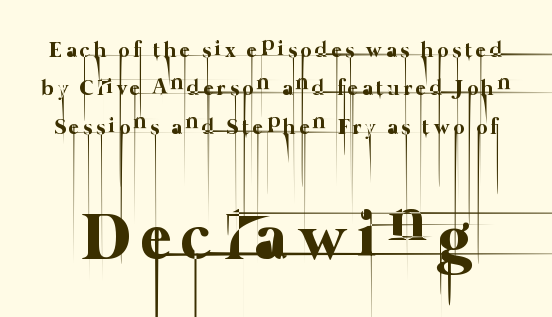
{"bold": "no", "weight": "thin", "width": "normal", "stroke_contrast": "low", "x_height": "medium", "monospaced": "no", "underline": "no", "line_spacing_ratio": 1.74, "larger_block": "second", "size_ratio": 3.05, "glyph_px": 67}
